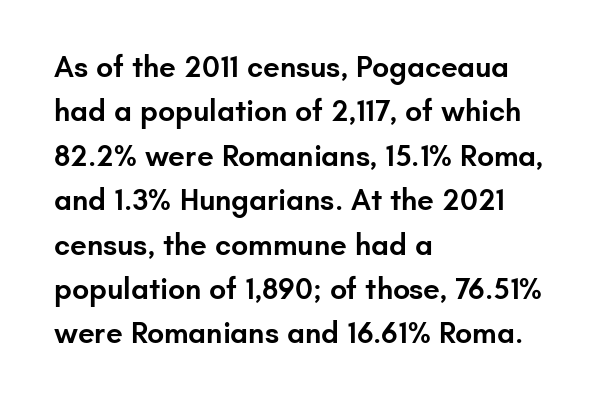
Q: Is the text bold? A: Semi-bold.
Q: Is the text italic (slanted)? A: No, it is upright.
Q: Is the typeface a serif or a sans-serif typeface? A: Sans-serif.
Q: Is the text underlined? A: No.
Q: How is the paragraph aligned? A: Left-aligned.
Q: Is the spacing between letters normal or unusually wide? A: Normal.
Q: Is the spacing between lines tight, normal or loose? A: Normal.
Q: Width (condensed, normal, or wide)? A: Normal.
Q: Stroke contrast? A: Low.
Q: x-height? A: Small.
Q: Monospaced? A: No.
